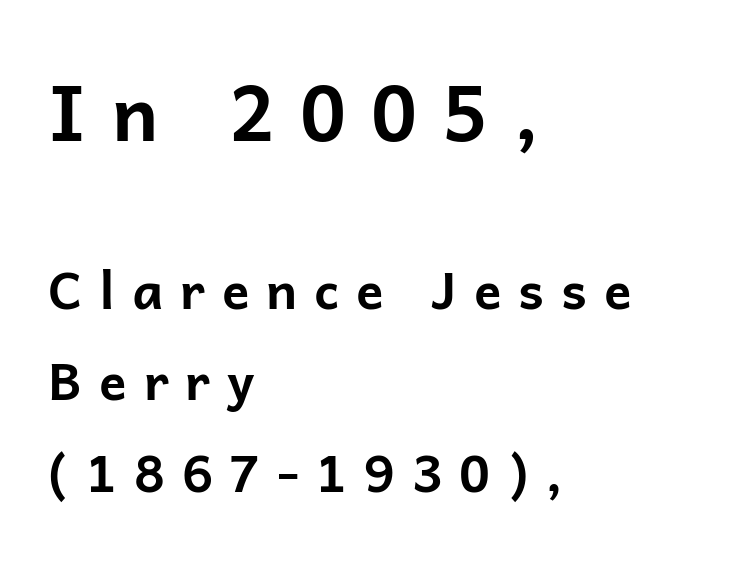
Note the varied advance widths — an 'i' is clearly narrower than an 'm'. Compared with typical body copy, the letter spacing here is much looser. The typography opts for an upright posture over an oblique one. Each line starts at the same left margin while the right side varies. Letterform terminals end flat and unadorned throughout the passage. Summary of weight: heavy, a full bold.
